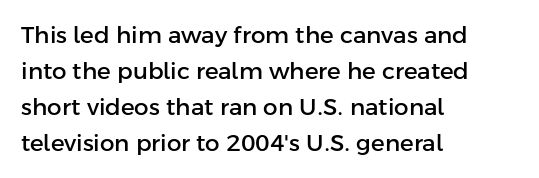
{"italic": "no", "underline": "no", "align": "left", "line_spacing": "normal", "line_spacing_ratio": 1.56, "letter_spacing": "normal", "letter_spacing_em": 0.0, "glyph_px": 23}
